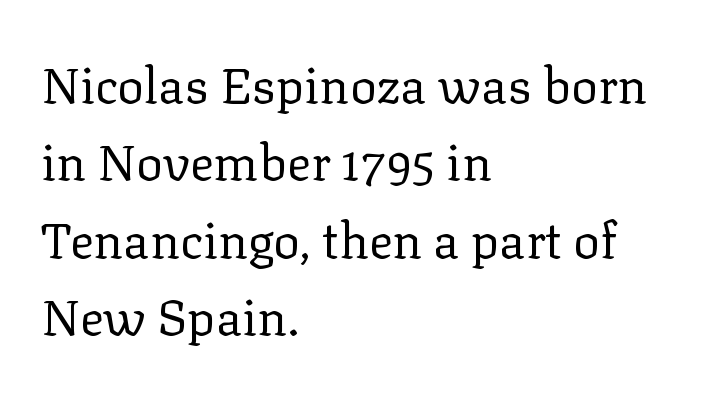
The image shows 50 px regular-weight serif type, upright; set left-aligned, normal line spacing (1.55x), normal letter spacing, not underlined; low stroke contrast and a medium x-height.
